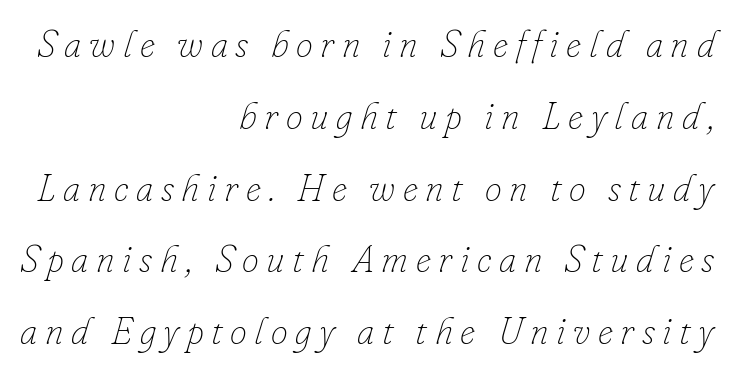
{"italic": "yes", "lean": "right", "slant_degrees": 16, "bold": "no", "weight": "thin", "width": "normal", "stroke_contrast": "low", "x_height": "small", "monospaced": "no", "underline": "no", "align": "right", "line_spacing_ratio": 1.89, "letter_spacing": "wide", "letter_spacing_em": 0.2, "glyph_px": 38}
